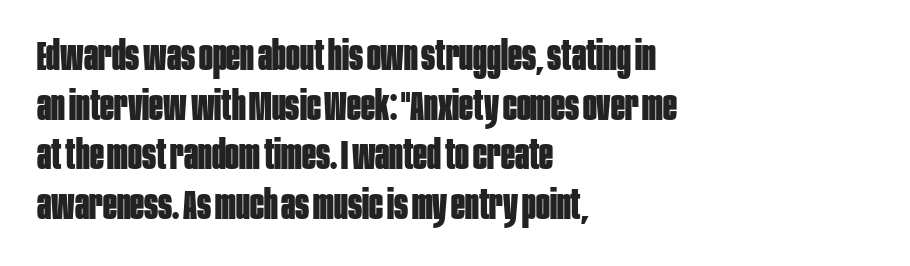
Q: Is the text bold? A: Yes.
Q: Is the text italic (slanted)? A: No, it is upright.
Q: Is the typeface a serif or a sans-serif typeface? A: Sans-serif.
Q: Is the text underlined? A: No.
Q: How is the paragraph aligned? A: Left-aligned.
Q: Is the spacing between letters normal or unusually wide? A: Normal.
Q: Width (condensed, normal, or wide)? A: Condensed.
Q: Stroke contrast? A: Low.
Q: x-height? A: Large.
Q: Monospaced? A: No.
